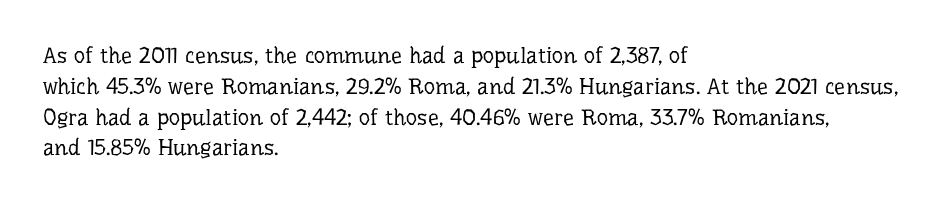
Summary of vertical rhythm: regular, with standard interline spacing. Short note: letters normally spaced. The font's upright variant was chosen for this text. Casual observation: everything's shoved over to the left.
